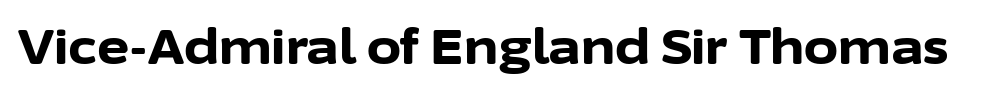
{"serif": "no", "italic": "no", "bold": "yes", "weight": "bold", "width": "normal", "stroke_contrast": "low", "x_height": "medium", "monospaced": "no", "underline": "no", "letter_spacing": "normal", "letter_spacing_em": 0.0, "glyph_px": 49}
